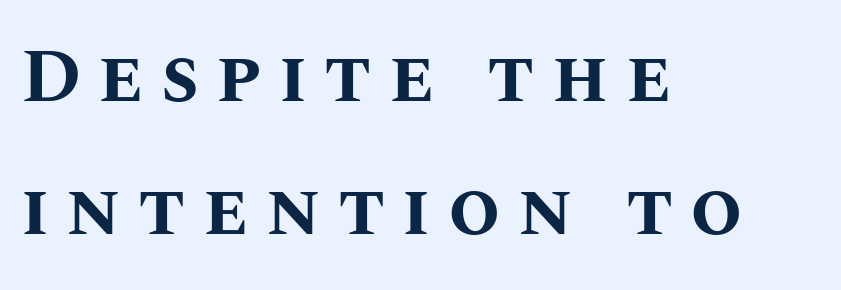
{"italic": "no", "bold": "yes", "weight": "bold", "width": "normal", "stroke_contrast": "medium", "x_height": "large", "monospaced": "no", "underline": "no", "align": "left", "line_spacing_ratio": 1.77, "letter_spacing": "wide", "letter_spacing_em": 0.23, "glyph_px": 75}
